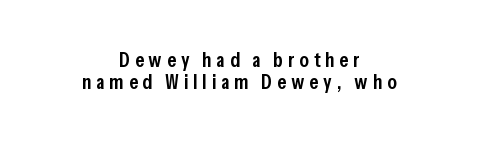
Students, this is semibold: more ink than regular, less than bold. The block of text is dense from top to bottom, with scant space between rows. Caption: multi-line text, centered on the measure. Plain, unruled lines of type. The type is letterspaced generously, with wide tracking. Characters remain perfectly vertical along every line.
